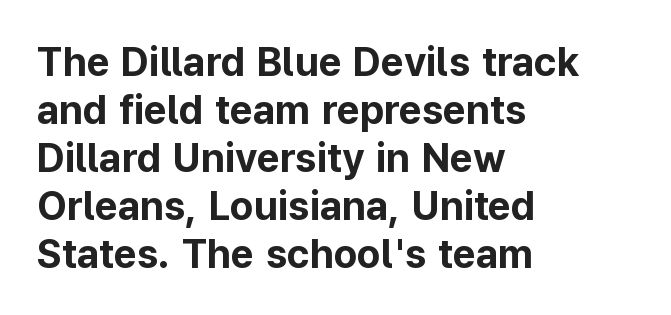
{"serif": "no", "italic": "no", "bold": "yes", "weight": "bold", "width": "normal", "stroke_contrast": "low", "x_height": "medium", "monospaced": "no", "underline": "no", "align": "left", "line_spacing_ratio": 1.2, "letter_spacing": "normal", "letter_spacing_em": 0.0, "glyph_px": 40}
